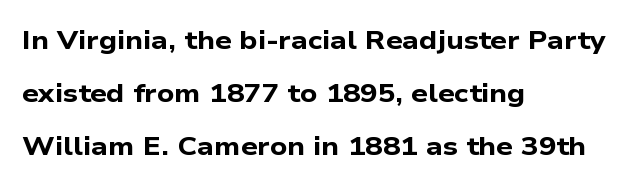
{"bold": "yes", "underline": "no", "align": "left", "line_spacing": "loose", "line_spacing_ratio": 2.03, "letter_spacing": "normal", "letter_spacing_em": 0.0, "glyph_px": 26}
